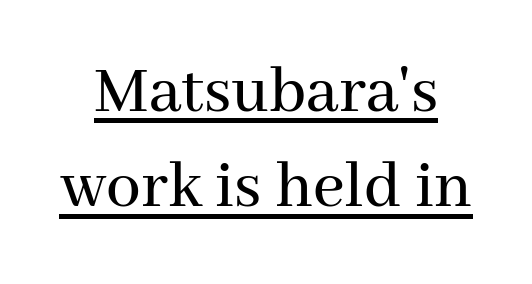
Q: Is the text italic (slanted)? A: No, it is upright.
Q: Is the typeface a serif or a sans-serif typeface? A: Serif.
Q: Is the text underlined? A: Yes.
Q: How is the paragraph aligned? A: Centered.
Q: Is the spacing between letters normal or unusually wide? A: Normal.
Q: Is the spacing between lines tight, normal or loose? A: Normal.
Q: Width (condensed, normal, or wide)? A: Normal.
Q: Stroke contrast? A: Medium.
Q: x-height? A: Medium.
Q: Monospaced? A: No.
